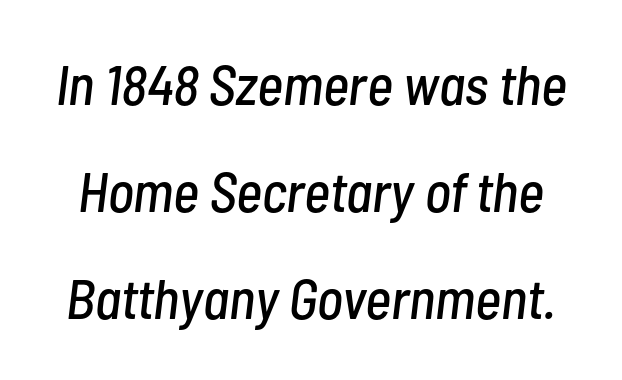
Q: Is the text italic (slanted)? A: Yes, it leans right by about 7 degrees.
Q: Is the text underlined? A: No.
Q: Is the spacing between letters normal or unusually wide? A: Normal.
Q: Is the spacing between lines tight, normal or loose? A: Loose.
Q: Width (condensed, normal, or wide)? A: Condensed.
Q: Stroke contrast? A: Low.
Q: x-height? A: Medium.
Q: Monospaced? A: No.
